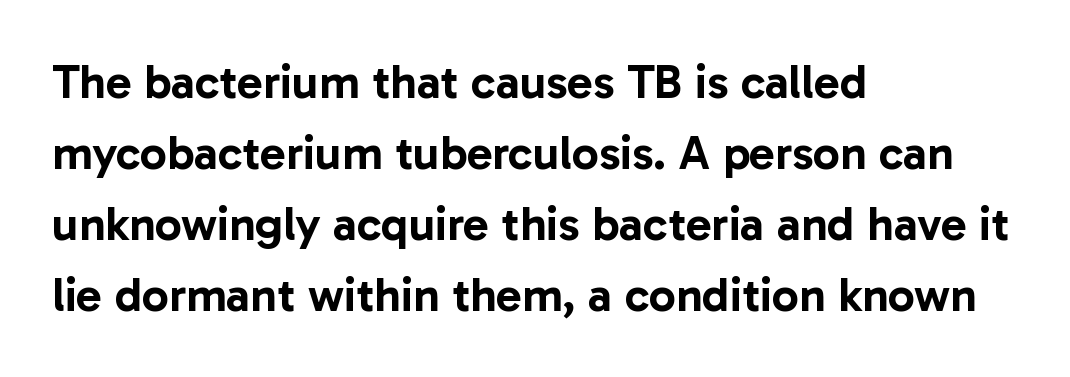
The image shows 48 px sans-serif type, upright; set left-aligned, normal line spacing (1.48x), normal letter spacing, not underlined; low stroke contrast and a medium x-height.
